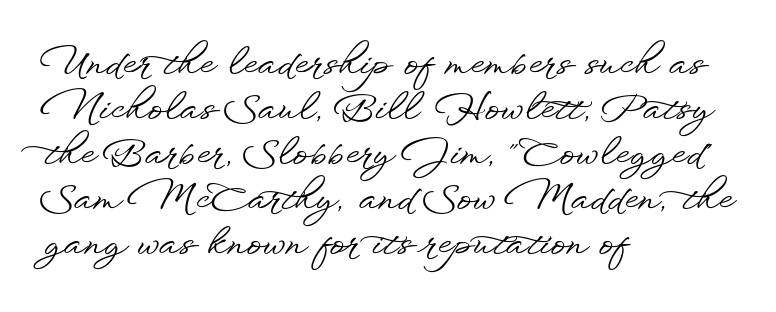
These lines are rendered in a variable-pitch font. Check the space under the baseline: it is left empty. In terms of leading, this rendering sits right in the middle. The rag falls on the right side of this text block.
